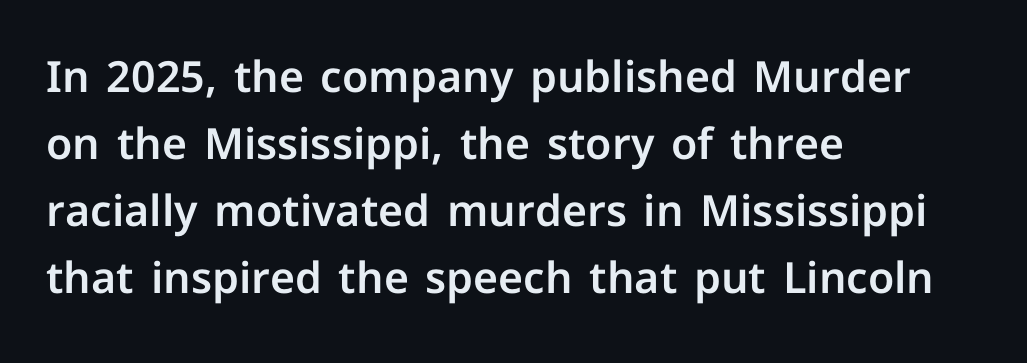
The image shows 43 px sans-serif type, upright; set left-aligned, normal line spacing (1.56x), normal letter spacing, not underlined; low stroke contrast and a medium x-height.
